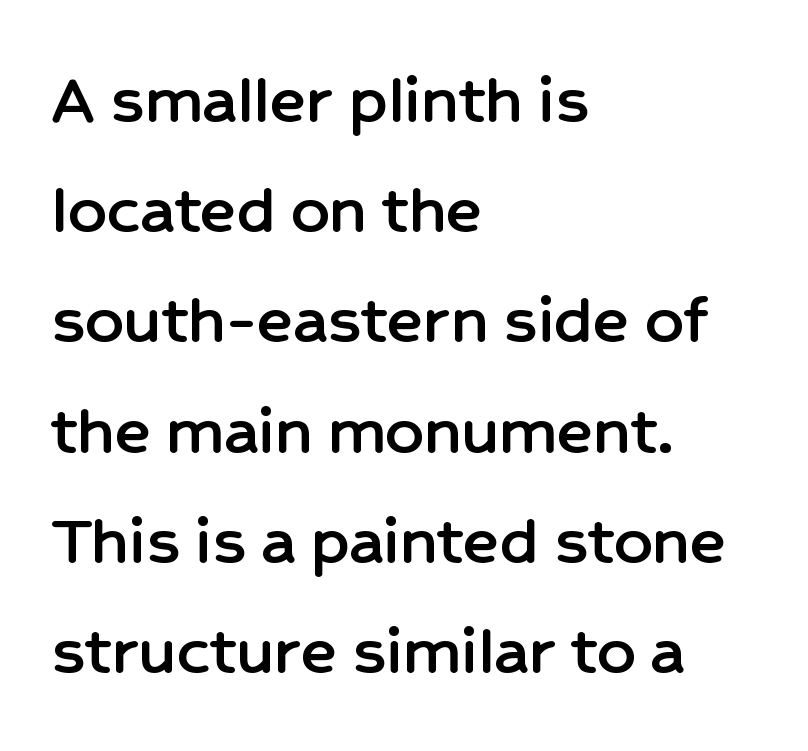
This sample uses plain, unmodified letter spacing. Proportional: the letters do not fall into vertical columns. Type without underlining. Typographically, this falls in the sans-serif category. These lines are set flush left with a ragged right edge. The designer left line spacing at the default.
